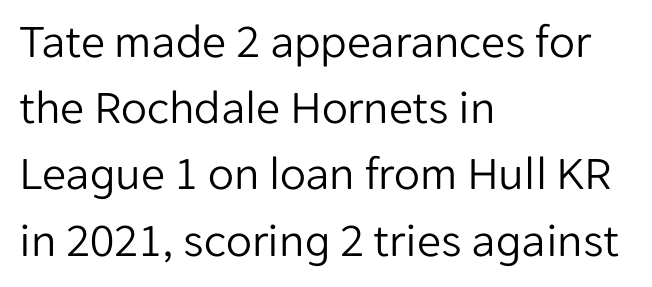
The strokes are not fattened; the text isn't bold. Unlike italic type, these characters show no tilt at all. These lines stack with their left ends in a neat column. Letterform terminals end flat and unadorned throughout the passage. Spacing verdict: proportional, widths tailored to each character.
